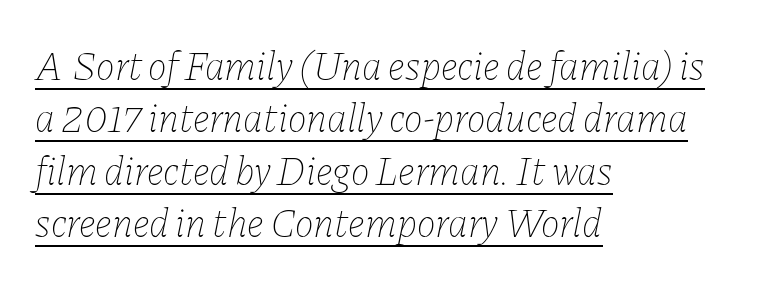
The image shows 40 px thin type, italic (leaning right); set left-aligned, normal line spacing (1.31x), normal letter spacing, underlined; low stroke contrast and a medium x-height.
